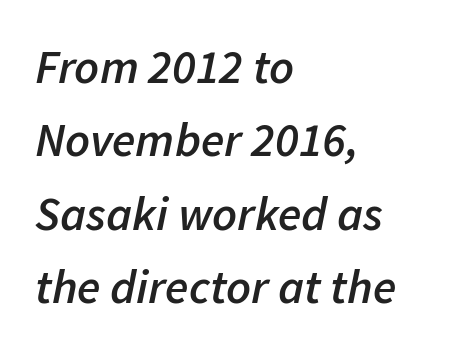
The paragraph shown leans on its left margin. Do the characters align in a grid? No, the font is proportional. Slant detected: the letters are inclined. Letters rest on an invisible, unmarked baseline. This is moderately heavy type, rendered in semibold.
